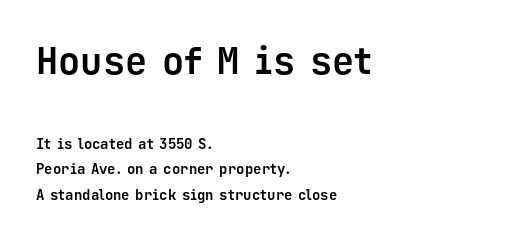
The image shows 37 px bold sans-serif type, upright, monospaced; set left-aligned, line spacing 1.84x, normal letter spacing, not underlined; the first (top) block is 2.64x larger; low stroke contrast and a medium x-height.
